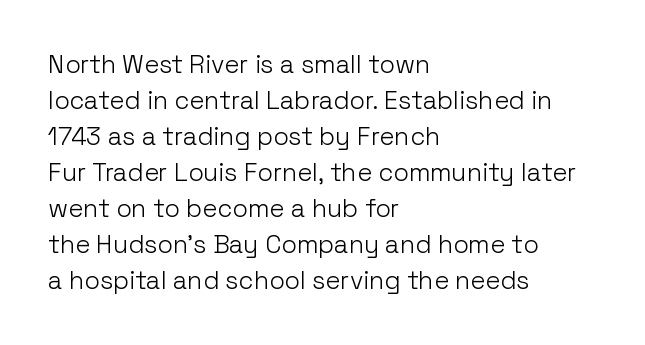
{"italic": "no", "bold": "no", "underline": "no", "align": "left", "line_spacing": "normal", "line_spacing_ratio": 1.44, "letter_spacing": "normal", "letter_spacing_em": 0.0, "glyph_px": 25}
